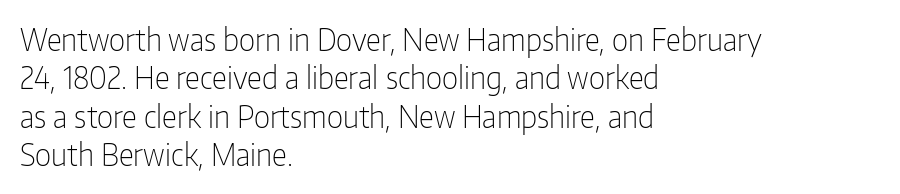
The image shows 30 px light, condensed sans-serif type, upright; set left-aligned, normal line spacing (1.28x), normal letter spacing, not underlined; low stroke contrast and a medium x-height.
